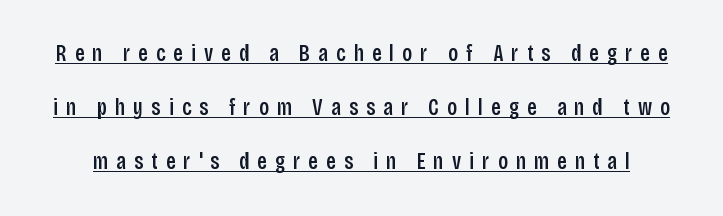
The image shows 23 px text type, upright; set loose line spacing (2.35x), unusually wide letter spacing (+0.35 em), underlined.
